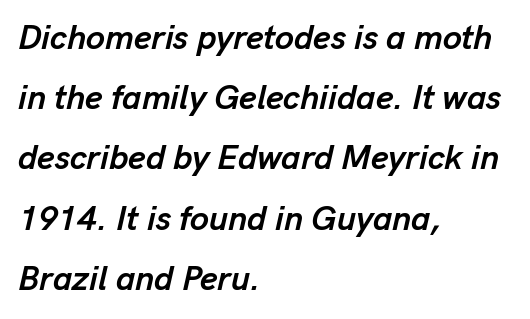
Q: Is the text bold? A: Yes.
Q: Is the text italic (slanted)? A: Yes, it leans right by about 13 degrees.
Q: Is the text underlined? A: No.
Q: How is the paragraph aligned? A: Left-aligned.
Q: Is the spacing between letters normal or unusually wide? A: Normal.
Q: Width (condensed, normal, or wide)? A: Normal.
Q: Stroke contrast? A: Low.
Q: x-height? A: Medium.
Q: Monospaced? A: No.
